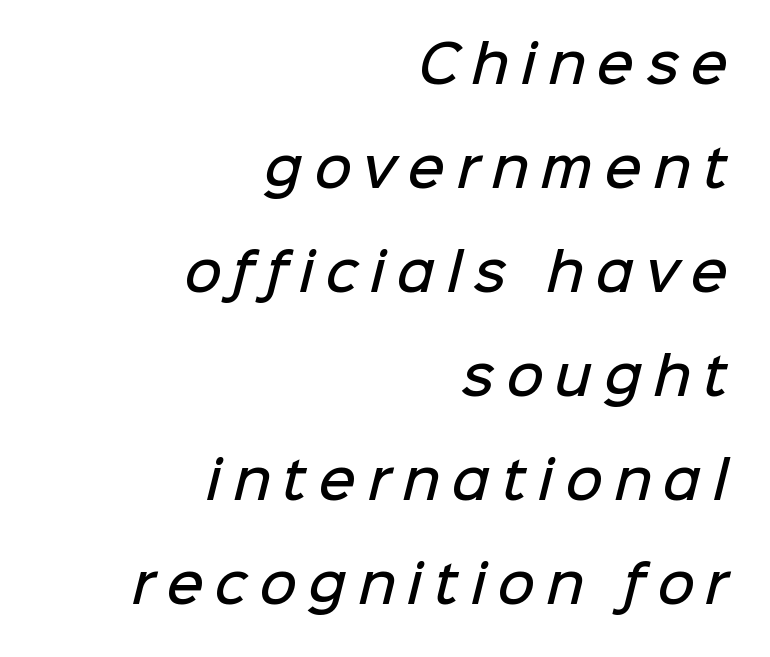
The image shows 51 px semibold sans-serif type; set right-aligned, loose line spacing (2.04x), unusually wide letter spacing (+0.23 em), not underlined; low stroke contrast and a medium x-height.
